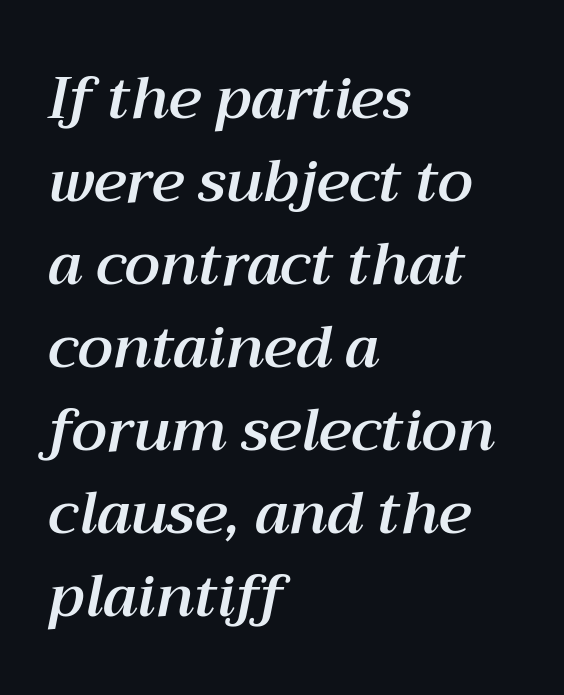
{"italic": "yes", "lean": "right", "slant_degrees": 12, "width": "normal", "stroke_contrast": "medium", "x_height": "medium", "monospaced": "no", "underline": "no", "align": "left", "line_spacing": "normal", "line_spacing_ratio": 1.43, "letter_spacing": "normal", "letter_spacing_em": 0.0, "glyph_px": 58}
